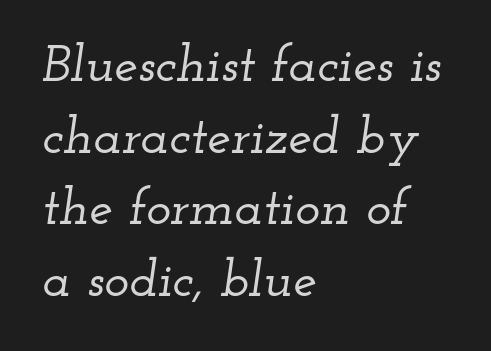
Decoration check: the copy has no underline. Is there much room between lines? A standard amount, neither cramped nor airy. Observe the serifs anchoring each vertical stroke in this sample. The rendering uses natural spacing where letterforms have individual widths.
